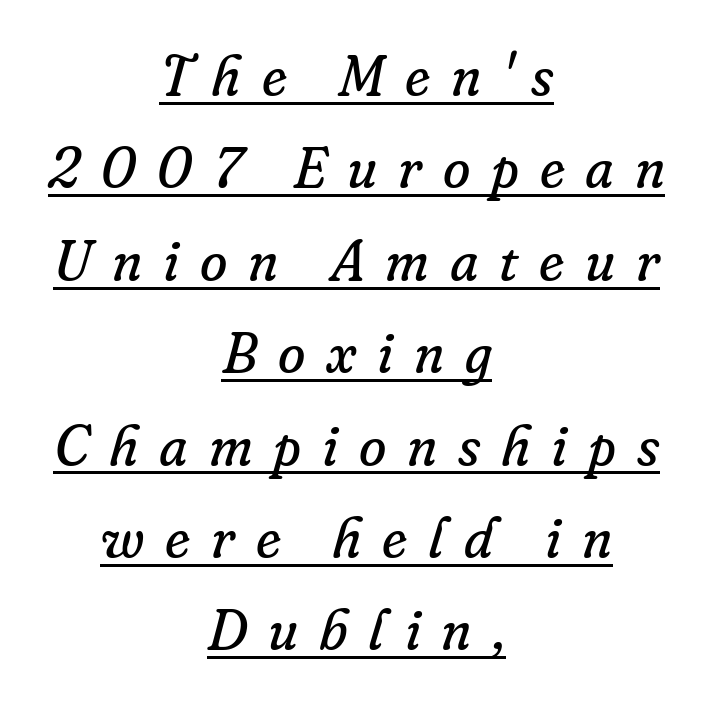
Compared with undecorated copy, this sample adds a rule below the words. Here the glyphs are tracked loosely, breaking word shapes into spaced letters. Typeset on center — no edge is straight. Observe the serifs anchoring each vertical stroke in this sample.
